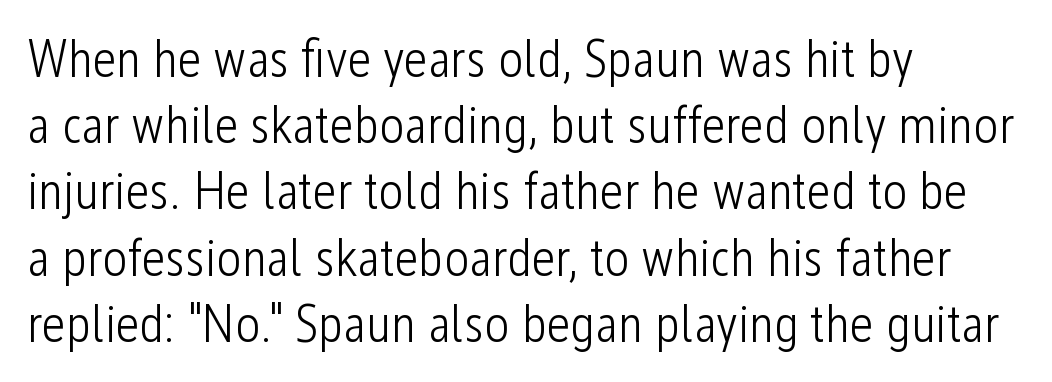
{"serif": "no", "italic": "no", "bold": "no", "weight": "light", "width": "condensed", "stroke_contrast": "low", "x_height": "medium", "monospaced": "no", "underline": "no", "align": "left", "line_spacing": "normal", "line_spacing_ratio": 1.25, "letter_spacing": "normal", "letter_spacing_em": 0.0, "glyph_px": 53}
